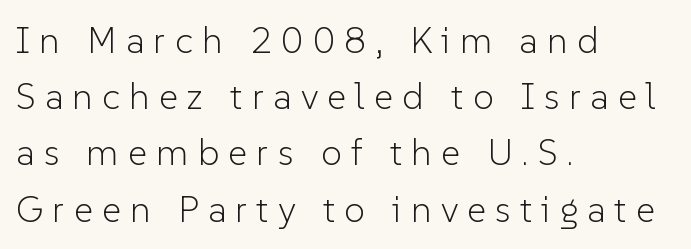
When letters stand straight like this, we call the style roman or upright. Is the type heavy? It reads as light-to-regular instead. This rendering uses left alignment, leaving the right contour irregular. This block has exactly the height ordinary leading produces.
